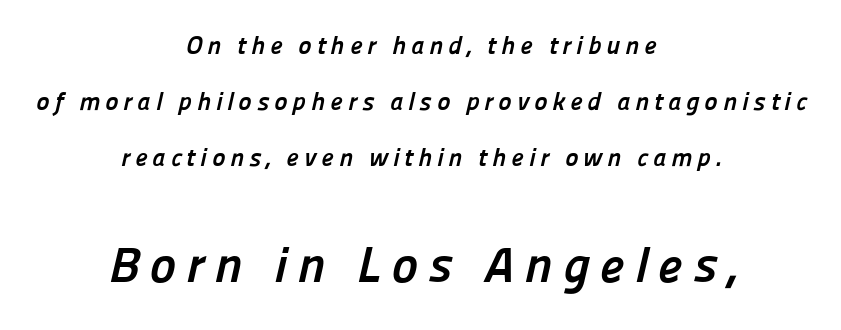
Q: Is the text bold? A: Yes.
Q: Is the typeface a serif or a sans-serif typeface? A: Sans-serif.
Q: Is the text underlined? A: No.
Q: How is the paragraph aligned? A: Centered.
Q: Is the spacing between letters normal or unusually wide? A: Unusually wide.
Q: Is the spacing between lines tight, normal or loose? A: Loose.
Q: Which block of text is set in a larger size, the first (top) or the second (bottom)? A: The second (bottom) one.
Q: Width (condensed, normal, or wide)? A: Normal.
Q: Stroke contrast? A: Low.
Q: x-height? A: Medium.
Q: Monospaced? A: No.
